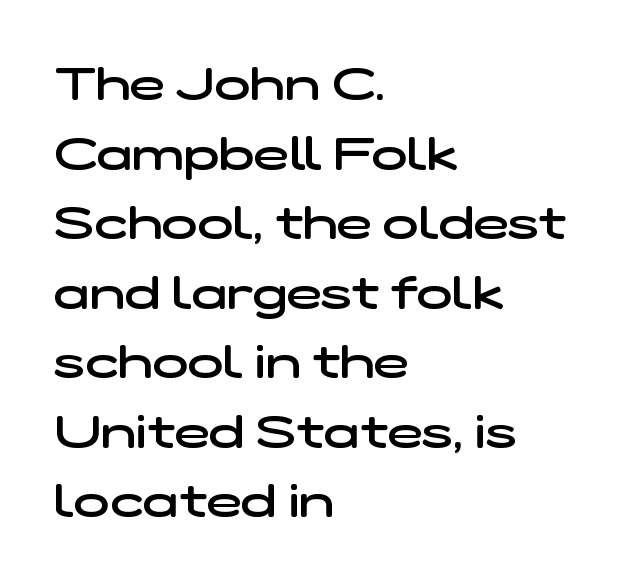
Q: Is the text bold? A: Semi-bold.
Q: Is the typeface a serif or a sans-serif typeface? A: Sans-serif.
Q: Is the text underlined? A: No.
Q: How is the paragraph aligned? A: Left-aligned.
Q: Is the spacing between letters normal or unusually wide? A: Normal.
Q: Is the spacing between lines tight, normal or loose? A: Normal.
Q: Width (condensed, normal, or wide)? A: Wide.
Q: Stroke contrast? A: Low.
Q: x-height? A: Medium.
Q: Monospaced? A: No.
